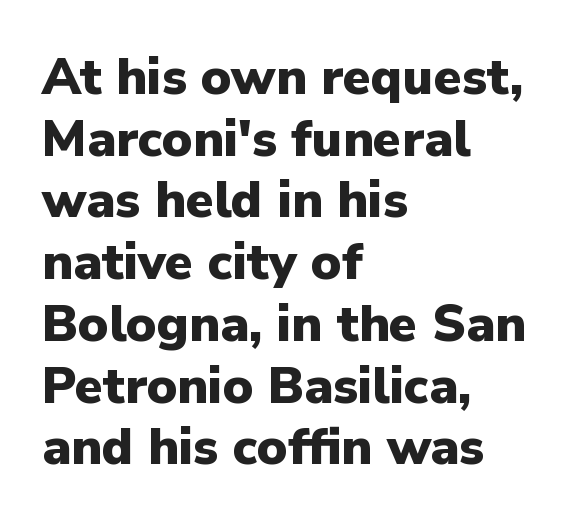
Q: Is the text bold? A: Yes.
Q: Is the text italic (slanted)? A: No, it is upright.
Q: Is the typeface a serif or a sans-serif typeface? A: Sans-serif.
Q: Is the text underlined? A: No.
Q: How is the paragraph aligned? A: Left-aligned.
Q: Is the spacing between letters normal or unusually wide? A: Normal.
Q: Width (condensed, normal, or wide)? A: Normal.
Q: Stroke contrast? A: Low.
Q: x-height? A: Medium.
Q: Monospaced? A: No.
